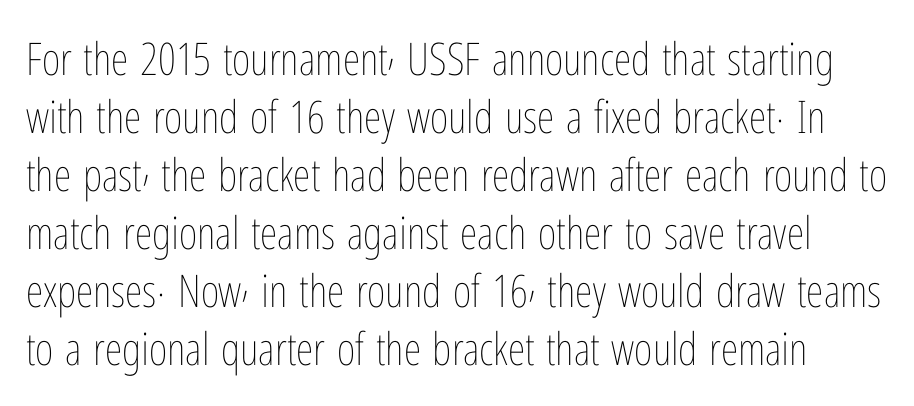
{"italic": "no", "bold": "no", "weight": "thin", "width": "condensed", "stroke_contrast": "low", "x_height": "medium", "monospaced": "no", "underline": "no", "line_spacing": "normal", "line_spacing_ratio": 1.29, "letter_spacing": "normal", "letter_spacing_em": 0.0, "glyph_px": 45}
